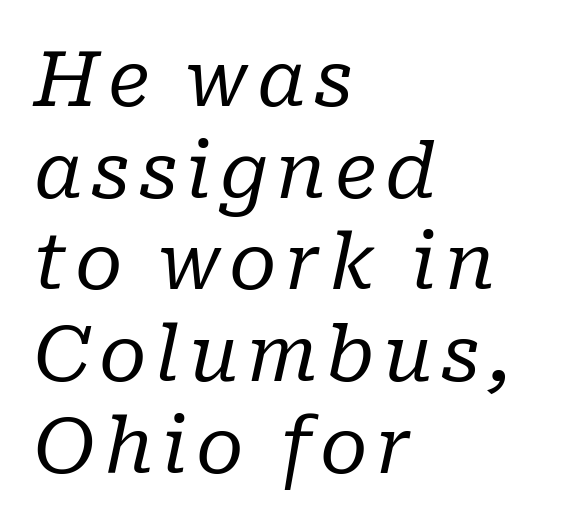
{"serif": "yes", "italic": "yes", "lean": "right", "slant_degrees": 10, "bold": "no", "weight": "regular", "width": "normal", "stroke_contrast": "low", "x_height": "medium", "monospaced": "no", "underline": "no", "align": "left", "line_spacing_ratio": 1.19, "glyph_px": 77}
